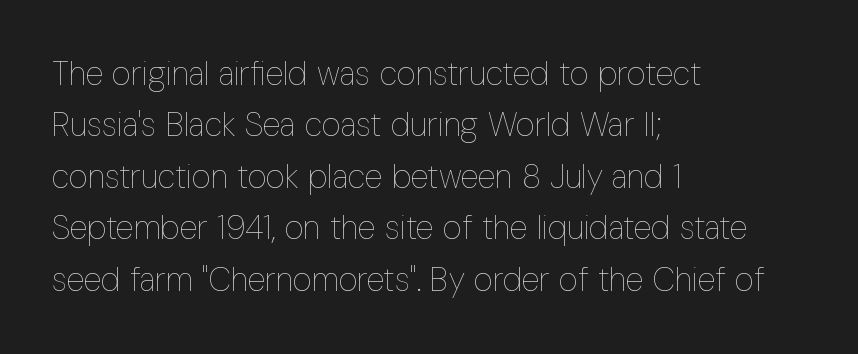
Q: Is the text bold? A: No.
Q: Is the text italic (slanted)? A: No, it is upright.
Q: Is the text underlined? A: No.
Q: How is the paragraph aligned? A: Left-aligned.
Q: Is the spacing between letters normal or unusually wide? A: Normal.
Q: Is the spacing between lines tight, normal or loose? A: Normal.
Q: Width (condensed, normal, or wide)? A: Condensed.
Q: Stroke contrast? A: Low.
Q: x-height? A: Medium.
Q: Monospaced? A: No.
